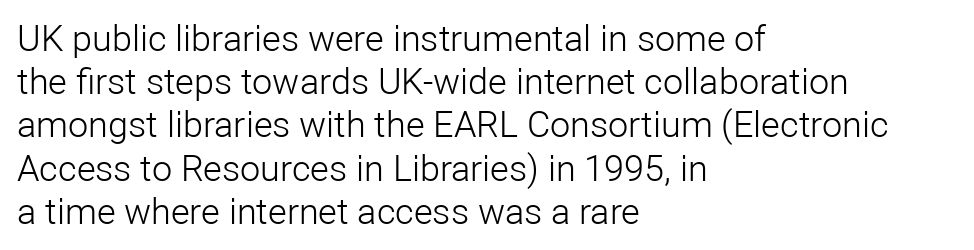
{"serif": "no", "italic": "no", "bold": "no", "weight": "light", "width": "normal", "stroke_contrast": "low", "x_height": "medium", "monospaced": "no", "underline": "no", "align": "left", "line_spacing_ratio": 1.2, "letter_spacing": "normal", "letter_spacing_em": 0.0, "glyph_px": 36}
